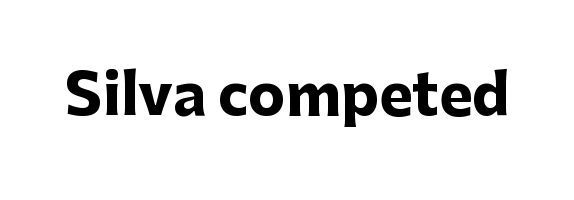
Q: Is the text bold? A: Yes.
Q: Is the text italic (slanted)? A: No, it is upright.
Q: Is the typeface a serif or a sans-serif typeface? A: Sans-serif.
Q: Is the text underlined? A: No.
Q: Is the spacing between letters normal or unusually wide? A: Normal.
Q: Width (condensed, normal, or wide)? A: Normal.
Q: Stroke contrast? A: Low.
Q: x-height? A: Medium.
Q: Monospaced? A: No.
